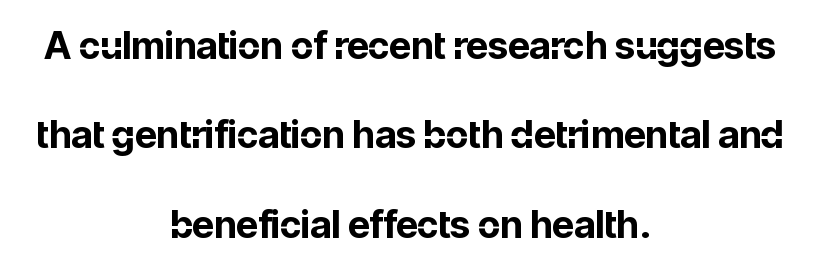
Q: Is the text bold? A: Yes.
Q: Is the text italic (slanted)? A: No, it is upright.
Q: Is the typeface a serif or a sans-serif typeface? A: Sans-serif.
Q: Is the text underlined? A: No.
Q: How is the paragraph aligned? A: Centered.
Q: Is the spacing between letters normal or unusually wide? A: Normal.
Q: Is the spacing between lines tight, normal or loose? A: Loose.
Q: Width (condensed, normal, or wide)? A: Normal.
Q: Stroke contrast? A: Low.
Q: x-height? A: Medium.
Q: Monospaced? A: No.
